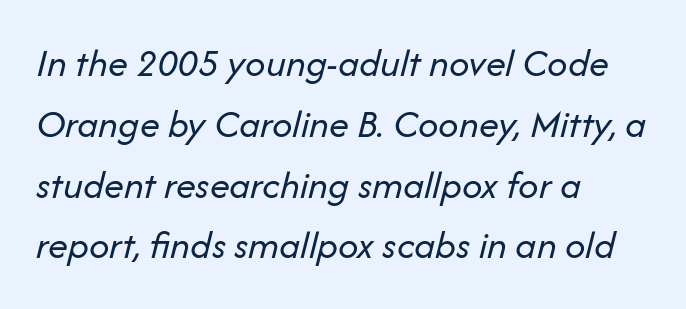
The image shows 40 px regular-weight type, italic (leaning right); set left-aligned, normal line spacing (1.52x), normal letter spacing, not underlined; low stroke contrast and a medium x-height.
